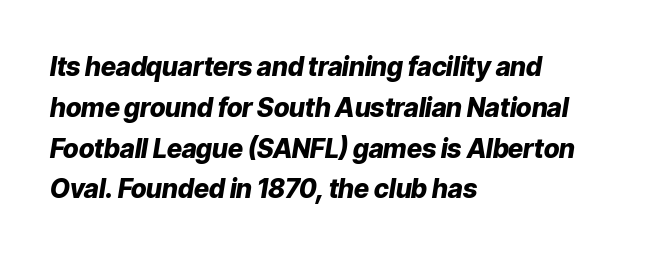
{"italic": "yes", "lean": "right", "slant_degrees": 9, "bold": "yes", "underline": "no", "align": "left", "line_spacing": "normal", "line_spacing_ratio": 1.57, "letter_spacing": "normal", "letter_spacing_em": 0.0, "glyph_px": 26}
